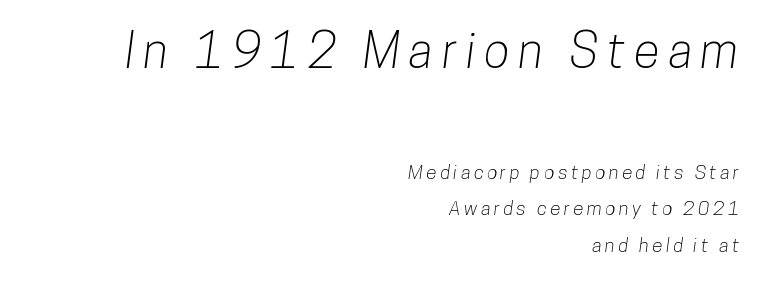
Q: Is the typeface a serif or a sans-serif typeface? A: Sans-serif.
Q: Is the text underlined? A: No.
Q: How is the paragraph aligned? A: Right-aligned.
Q: Is the spacing between lines tight, normal or loose? A: Loose.
Q: Which block of text is set in a larger size, the first (top) or the second (bottom)? A: The first (top) one.
Q: Width (condensed, normal, or wide)? A: Condensed.
Q: Stroke contrast? A: Low.
Q: x-height? A: Medium.
Q: Monospaced? A: No.
